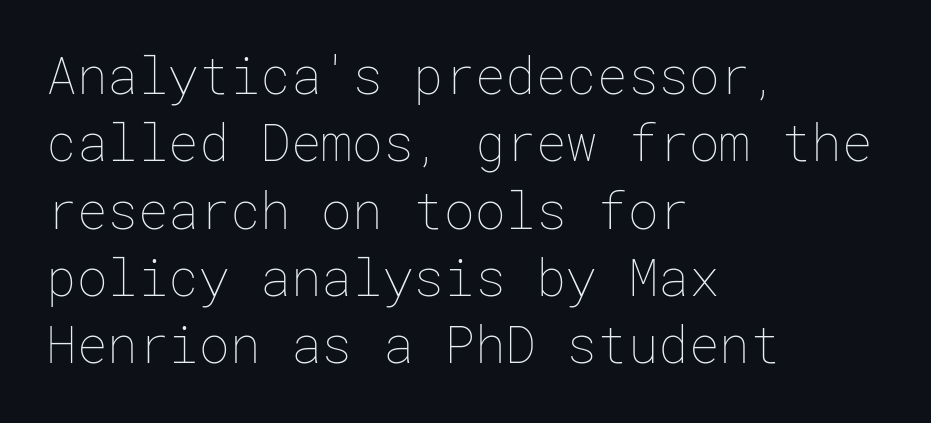
The image shows 51 px thin type, upright; set left-aligned, normal line spacing (1.32x), normal letter spacing, not underlined; low stroke contrast and a medium x-height.
